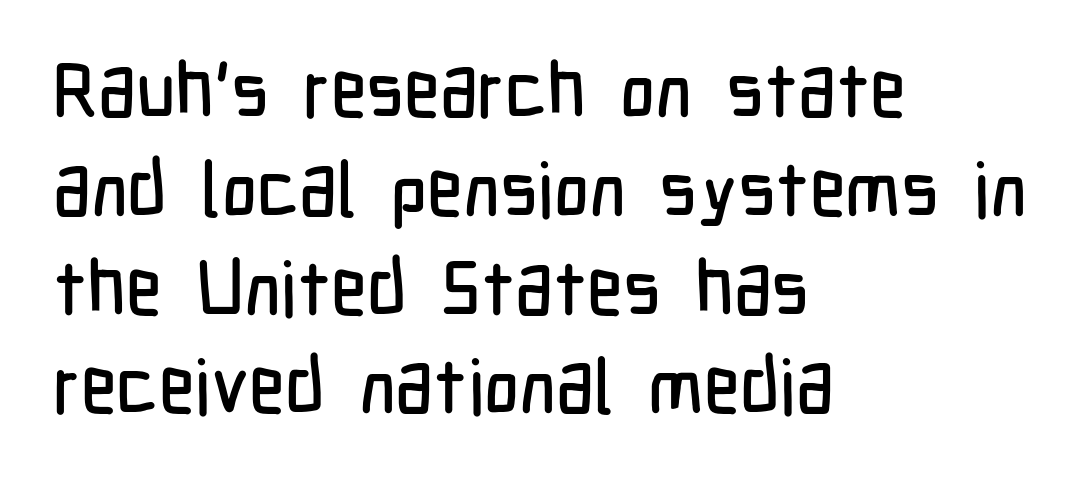
Horizontally, the lines are justified to the leading edge only. The rendering shows plain stroke endings on the letterforms — a sans-serif design. The font's upright variant was chosen for this text. Note the varied advance widths — an 'i' is clearly narrower than an 'm'. Short note: letters normally spaced.
